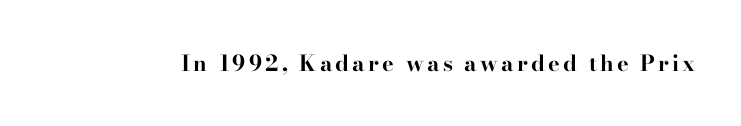
{"italic": "no", "bold": "yes", "underline": "no", "glyph_px": 22}
